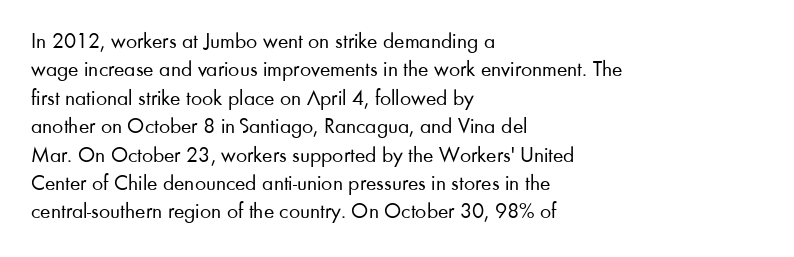
Rule under the text: the space is simply empty. Honestly, the letter spacing is just normal — you wouldn't notice it. The font's upright variant was chosen for this text. The strokes are not fattened; the text isn't bold. Layout note: lines flush left. The designer left line spacing at the default.
